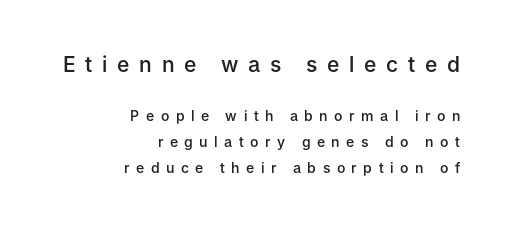
Quick note: not italic, upright. The rendering shrinks the type as you move from the upper chunk to the lower. Teacher's note: observe the even right margin — that is flush-right alignment. Look at the tracking — it's clearly loosened, letters drifting apart. Typesetter's note: demi weight, one step under bold.
